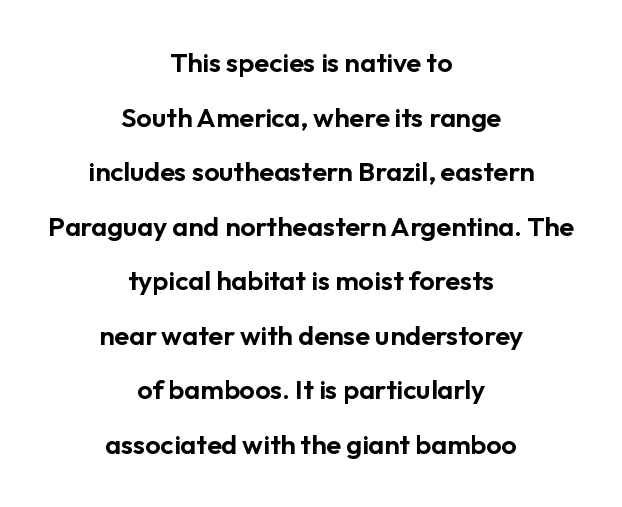
The image shows 27 px text type, upright; set centered, loose line spacing (2.02x), normal letter spacing, not underlined.
